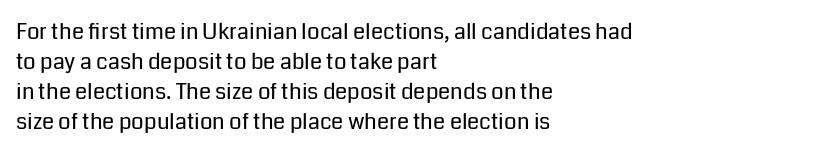
The image shows 22 px text type, upright; set left-aligned, normal line spacing (1.36x), normal letter spacing, not underlined.
